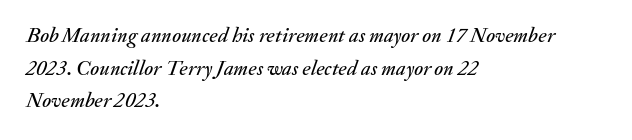
{"italic": "yes", "lean": "right", "slant_degrees": 20, "underline": "no", "align": "left", "line_spacing": "normal", "line_spacing_ratio": 1.55, "letter_spacing": "normal", "letter_spacing_em": 0.0, "glyph_px": 21}
